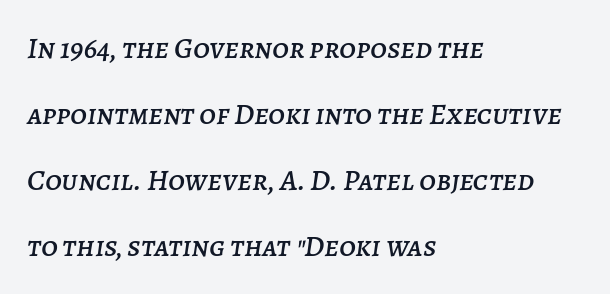
The image shows 30 px text type, italic (leaning right); set left-aligned, loose line spacing (2.2x), normal letter spacing, not underlined; low stroke contrast and a large x-height.
